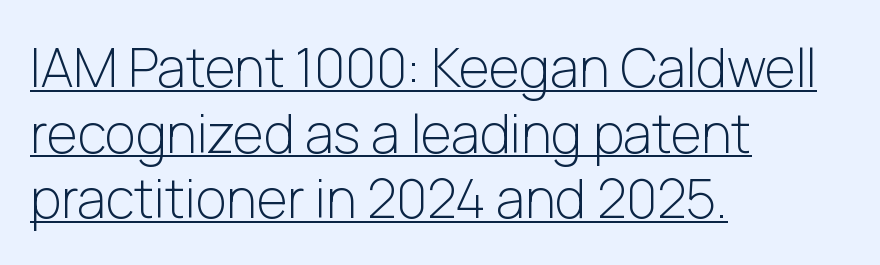
{"serif": "no", "italic": "no", "bold": "no", "weight": "light", "width": "normal", "stroke_contrast": "low", "x_height": "medium", "monospaced": "no", "underline": "yes", "align": "left", "line_spacing_ratio": 1.24, "letter_spacing": "normal", "letter_spacing_em": 0.0, "glyph_px": 53}
